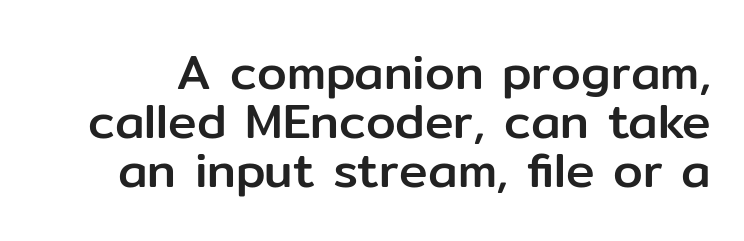
The image shows 48 px sans-serif type, upright; set tight line spacing (1.02x), normal letter spacing, not underlined; low stroke contrast and a medium x-height.
